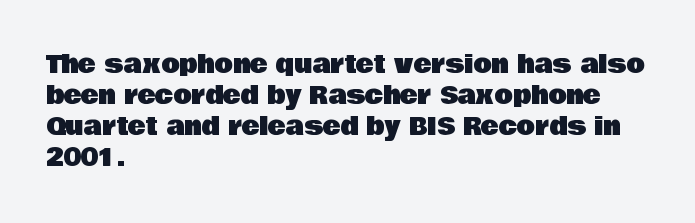
Q: Is the text italic (slanted)? A: No, it is upright.
Q: Is the text underlined? A: No.
Q: How is the paragraph aligned? A: Left-aligned.
Q: Is the spacing between letters normal or unusually wide? A: Normal.
Q: Is the spacing between lines tight, normal or loose? A: Normal.
